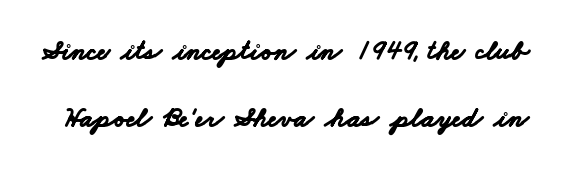
{"serif": "no", "bold": "yes", "weight": "bold", "width": "wide", "stroke_contrast": "low", "x_height": "small", "monospaced": "no", "underline": "no", "line_spacing": "loose", "line_spacing_ratio": 2.38, "letter_spacing": "normal", "letter_spacing_em": 0.0, "glyph_px": 28}
